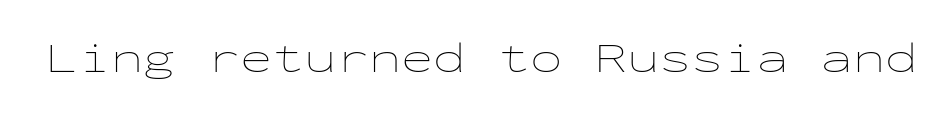
Bold? No — there's no thickening of the strokes. No extra tracking has been applied to these lines. Ordinary non-slanted type is in use. A clean baseline with only descenders dipping below it. The rendering uses typewriter-style spacing with identical character cells.
